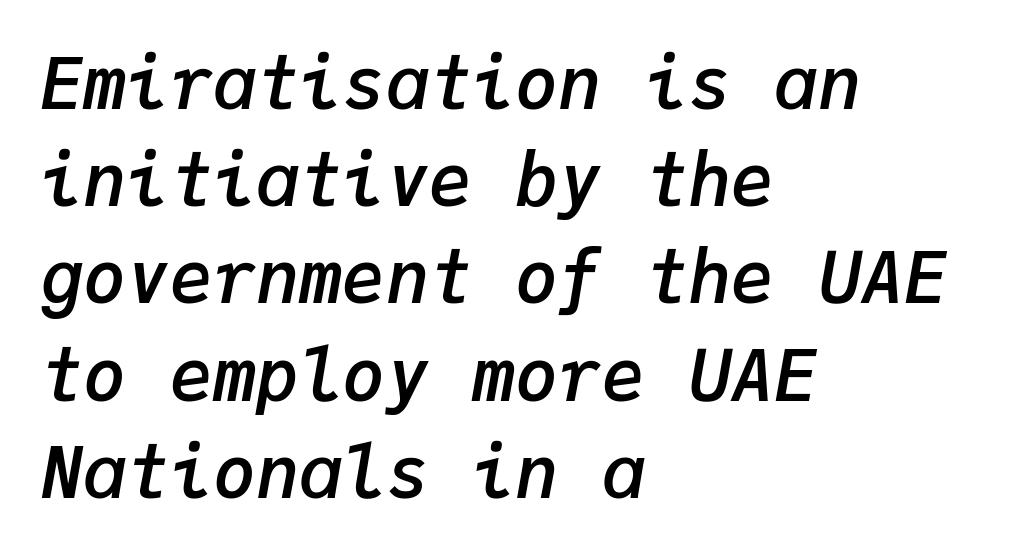
The image shows 72 px semibold type, italic (leaning right), monospaced; set left-aligned, normal line spacing (1.35x), normal letter spacing, not underlined; low stroke contrast and a medium x-height.
